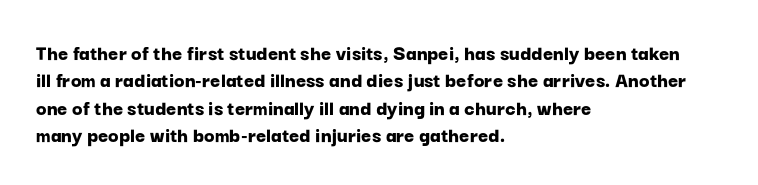
The image shows 22 px bold type, upright; set left-aligned, line spacing 1.24x, normal letter spacing, not underlined.
